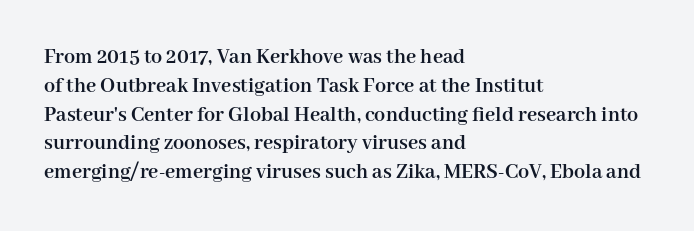
{"italic": "no", "bold": "yes", "underline": "no", "align": "left", "line_spacing": "normal", "line_spacing_ratio": 1.31, "letter_spacing": "normal", "letter_spacing_em": 0.0, "glyph_px": 22}
